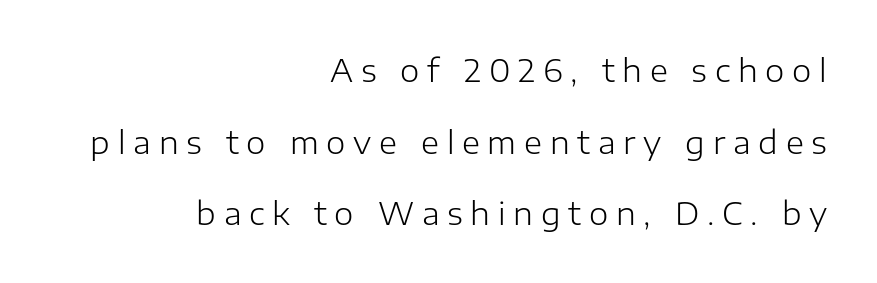
A typesetter would call this proportional, since set widths differ per character. These lines are set flush right with a ragged left edge. The text was rendered using a sans face with plain stroke endings. Descenders are the only things crossing below the line. Is the type heavy? It reads as light-to-regular instead.
